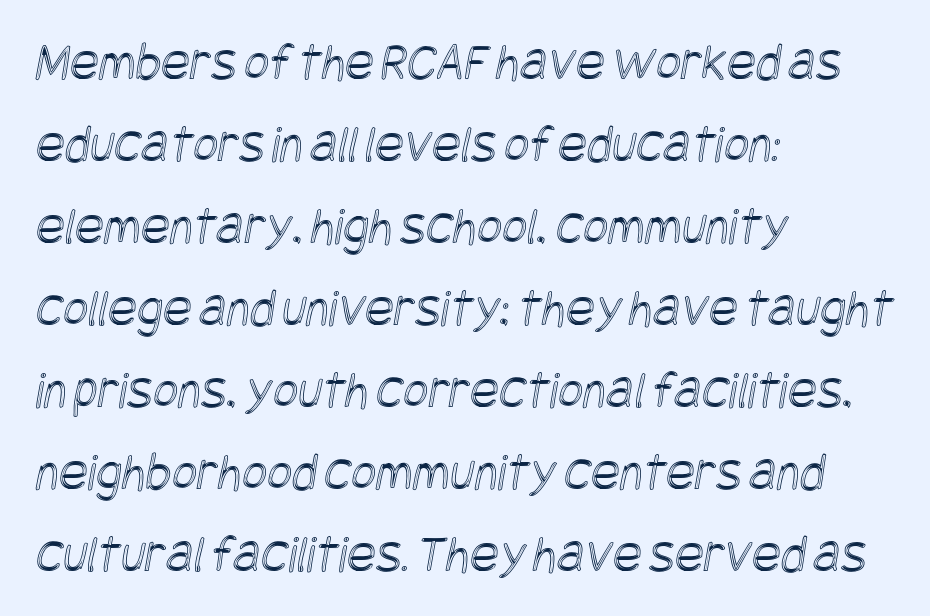
{"width": "condensed", "x_height": "large", "underline": "no", "align": "left", "line_spacing": "normal", "line_spacing_ratio": 1.52, "letter_spacing": "normal", "letter_spacing_em": 0.0, "glyph_px": 54}
